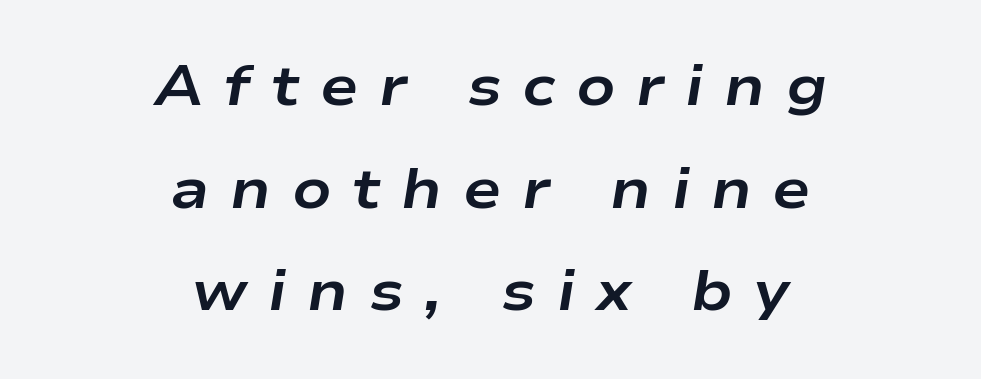
Q: Is the text bold? A: Yes.
Q: Is the text italic (slanted)? A: Yes, it leans right by about 9 degrees.
Q: Is the text underlined? A: No.
Q: How is the paragraph aligned? A: Centered.
Q: Is the spacing between letters normal or unusually wide? A: Unusually wide.
Q: Width (condensed, normal, or wide)? A: Wide.
Q: Stroke contrast? A: Low.
Q: x-height? A: Medium.
Q: Monospaced? A: No.
